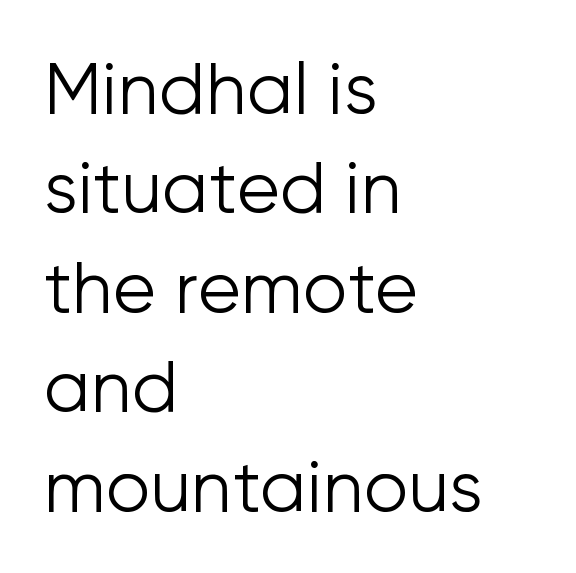
This block has exactly the height ordinary leading produces. Standard letterfit; no display-style spreading of the glyphs. The lines in this sample share a left origin and differ only in where they stop. This rendering features lettering with no underline. Counters stay open thanks to moderate or lighter strokes. Italic? Not at all — the glyphs are vertical.
